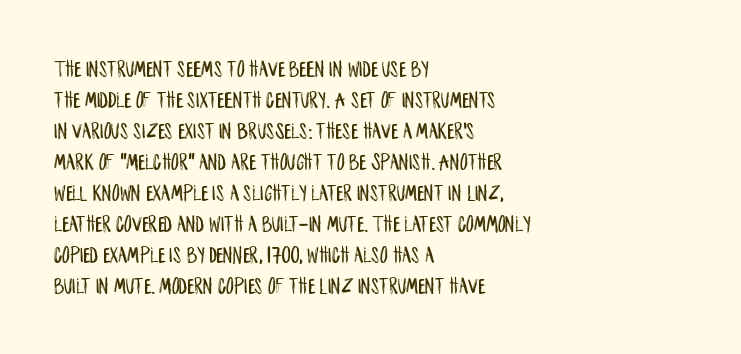
Q: Is the text italic (slanted)? A: No, it is upright.
Q: Is the text underlined? A: No.
Q: How is the paragraph aligned? A: Left-aligned.
Q: Is the spacing between letters normal or unusually wide? A: Normal.
Q: Is the spacing between lines tight, normal or loose? A: Normal.
